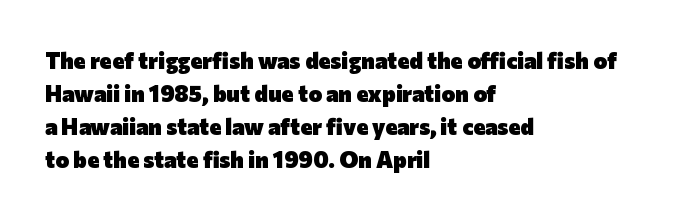
The image shows 23 px bold type, upright; set left-aligned, normal line spacing (1.43x), normal letter spacing, not underlined.
